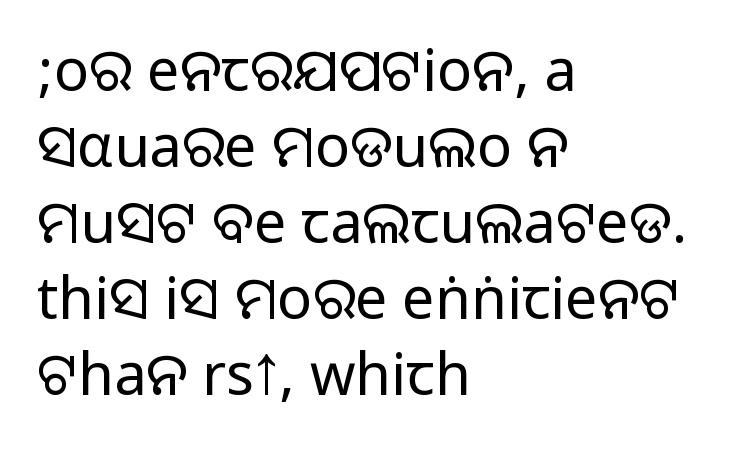
{"serif": "no", "italic": "no", "width": "normal", "stroke_contrast": "medium", "monospaced": "no", "underline": "no", "align": "left", "line_spacing": "normal", "line_spacing_ratio": 1.31, "letter_spacing": "normal", "letter_spacing_em": 0.0, "glyph_px": 58}
